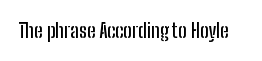
These lines keep a tight, regular rhythm from letter to letter. Unmarked baselines from the first word to the last. Italic: no, the glyphs are upright roman.
